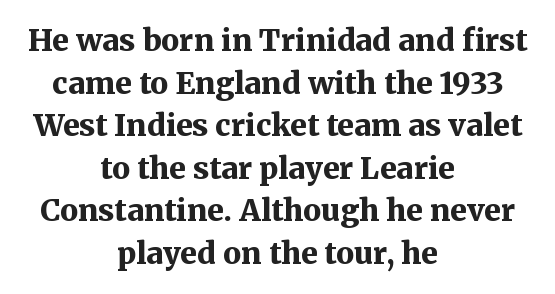
Q: Is the text bold? A: Yes.
Q: Is the text italic (slanted)? A: No, it is upright.
Q: Is the typeface a serif or a sans-serif typeface? A: Serif.
Q: Is the text underlined? A: No.
Q: How is the paragraph aligned? A: Centered.
Q: Is the spacing between letters normal or unusually wide? A: Normal.
Q: Is the spacing between lines tight, normal or loose? A: Normal.
Q: Width (condensed, normal, or wide)? A: Normal.
Q: Stroke contrast? A: Medium.
Q: x-height? A: Medium.
Q: Monospaced? A: No.
